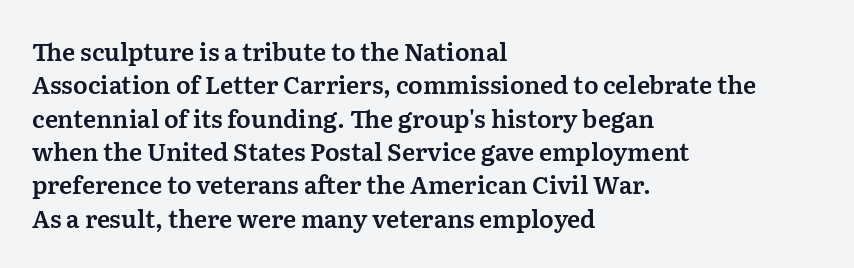
The image shows 24 px text type, upright; set left-aligned, normal line spacing (1.39x), normal letter spacing, not underlined.
